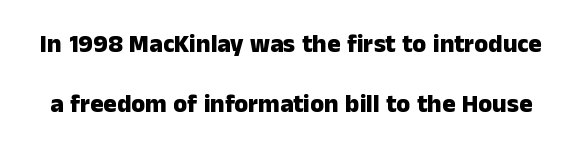
A clean baseline with only descenders dipping below it. Is there much room between lines? Yes — plenty of vertical air separates them. The specimen reads as upright at a glance. Spacing between characters is what you'd get straight out of the box. Strong, thick strokes mark this as bold type.
